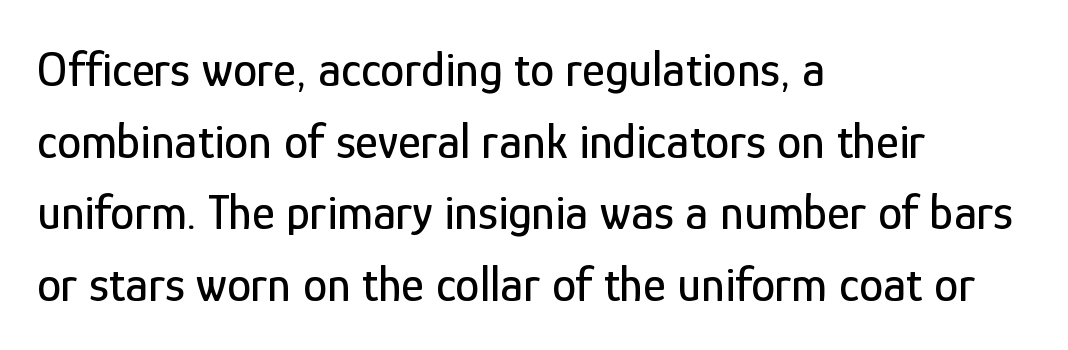
{"serif": "no", "italic": "no", "width": "condensed", "stroke_contrast": "low", "x_height": "medium", "monospaced": "no", "underline": "no", "align": "left", "line_spacing": "normal", "line_spacing_ratio": 1.46, "letter_spacing": "normal", "letter_spacing_em": 0.0, "glyph_px": 49}
